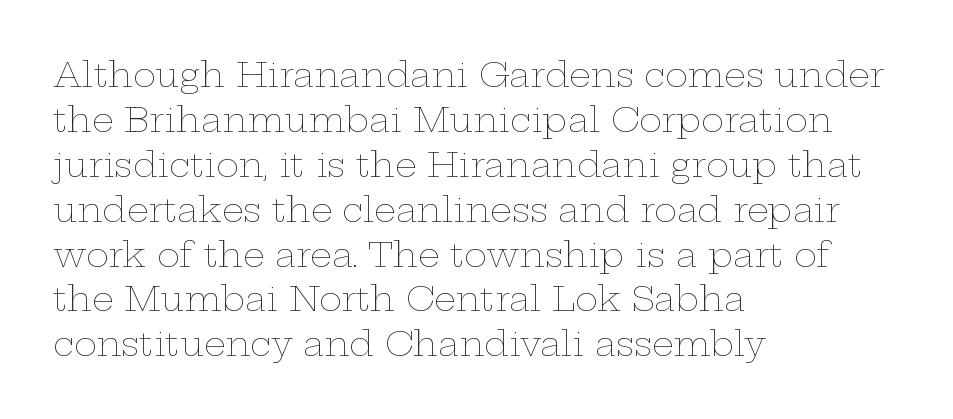
The type is set solid horizontally, with unmodified tracking. Here the designer chose a conventional face with non-uniform glyph widths. In terms of posture, this sample is upright. No extra ink here — the face is not bold.
